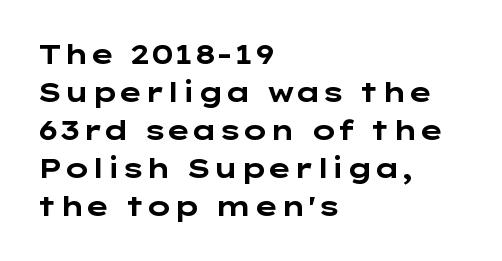
Nothing unusual about the tracking: characters are spaced as the font intends. Glance below the letters and you will spot only blank space. Designer's note — italics off, roman on. Alignment: flush left.
